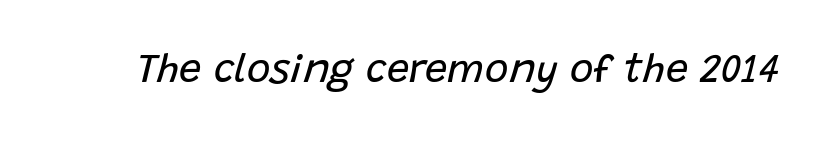
The image shows 40 px regular-weight type, italic (leaning right); set normal letter spacing, not underlined; low stroke contrast and a large x-height.
